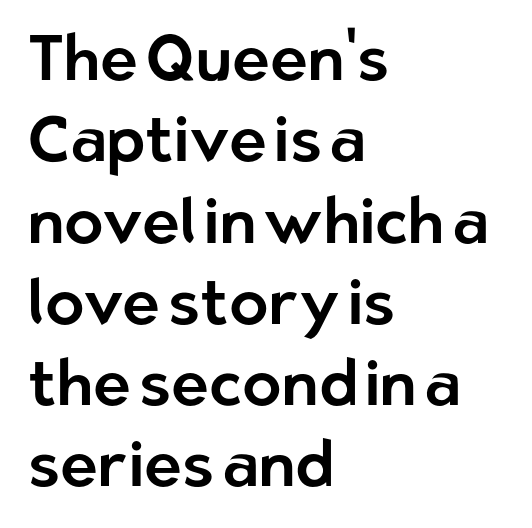
The image shows 64 px sans-serif type, upright; set left-aligned, normal line spacing (1.27x), normal letter spacing, not underlined; low stroke contrast and a medium x-height.
